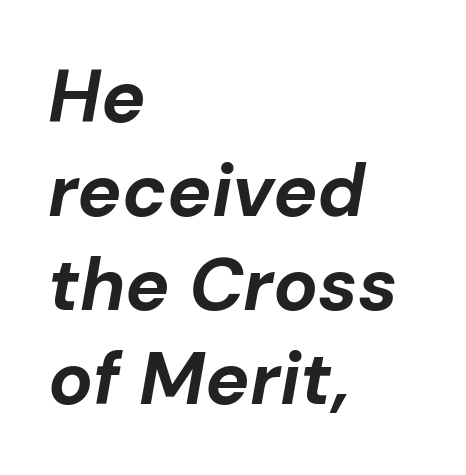
The image shows 74 px bold type, italic (leaning right); set left-aligned, normal line spacing (1.27x), normal letter spacing, not underlined; low stroke contrast and a medium x-height.
